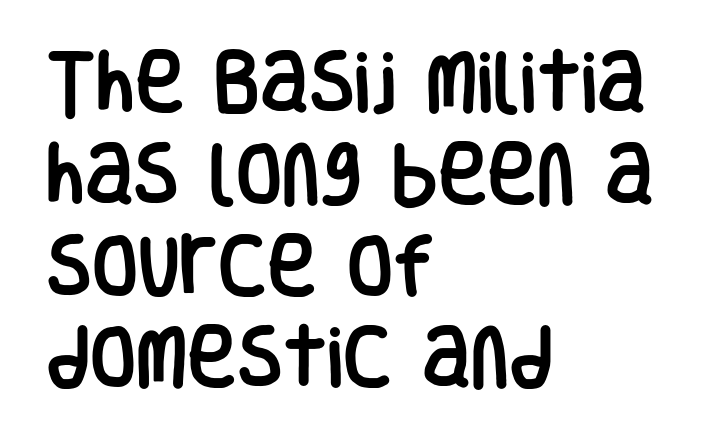
Q: Is the text italic (slanted)? A: No, it is upright.
Q: Is the typeface a serif or a sans-serif typeface? A: Sans-serif.
Q: Is the text underlined? A: No.
Q: How is the paragraph aligned? A: Left-aligned.
Q: Is the spacing between letters normal or unusually wide? A: Normal.
Q: Is the spacing between lines tight, normal or loose? A: Normal.
Q: Width (condensed, normal, or wide)? A: Condensed.
Q: Stroke contrast? A: Low.
Q: x-height? A: Large.
Q: Monospaced? A: No.
